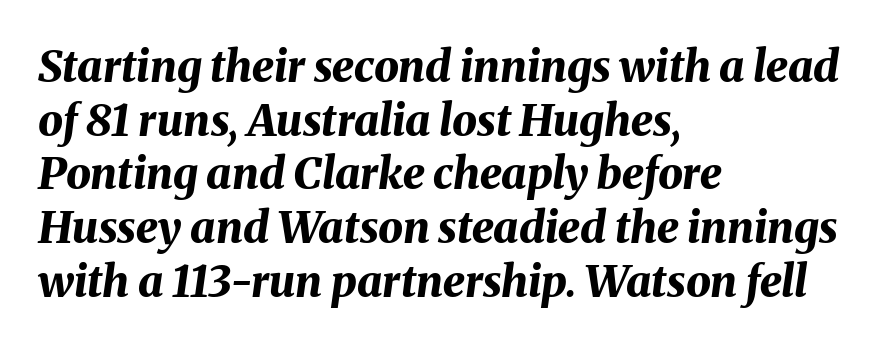
{"italic": "yes", "lean": "right", "slant_degrees": 8, "bold": "yes", "weight": "bold", "width": "normal", "stroke_contrast": "medium", "x_height": "medium", "monospaced": "no", "underline": "no", "align": "left", "line_spacing_ratio": 1.22, "letter_spacing": "normal", "letter_spacing_em": 0.0, "glyph_px": 44}
